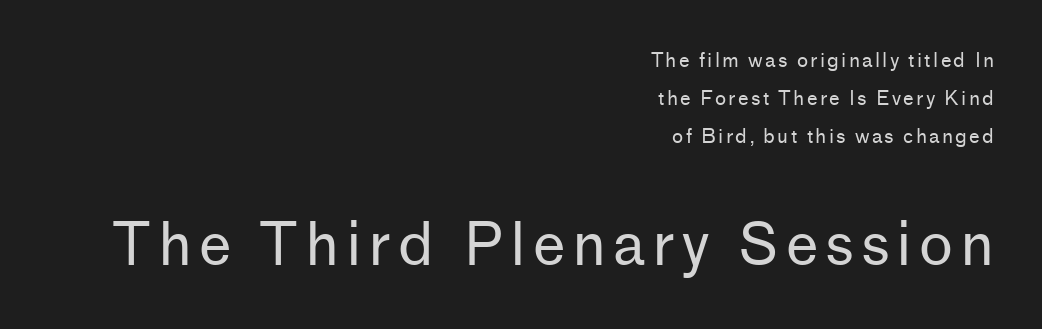
The image shows 58 px regular-weight sans-serif type, upright; set right-aligned, loose line spacing (2.01x), not underlined; the second (bottom) block is 3.05x larger; low stroke contrast and a medium x-height.
